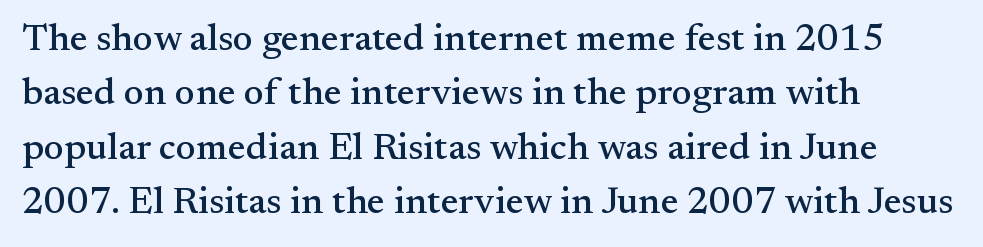
The image shows 38 px serif type, upright; set left-aligned, normal line spacing (1.43x), normal letter spacing, not underlined; medium stroke contrast and a small x-height.
